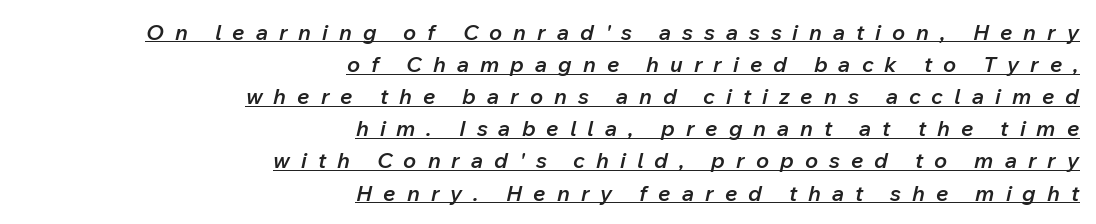
The image shows 22 px text type, italic (leaning right); set right-aligned, normal line spacing (1.46x), unusually wide letter spacing (+0.5 em), underlined.
